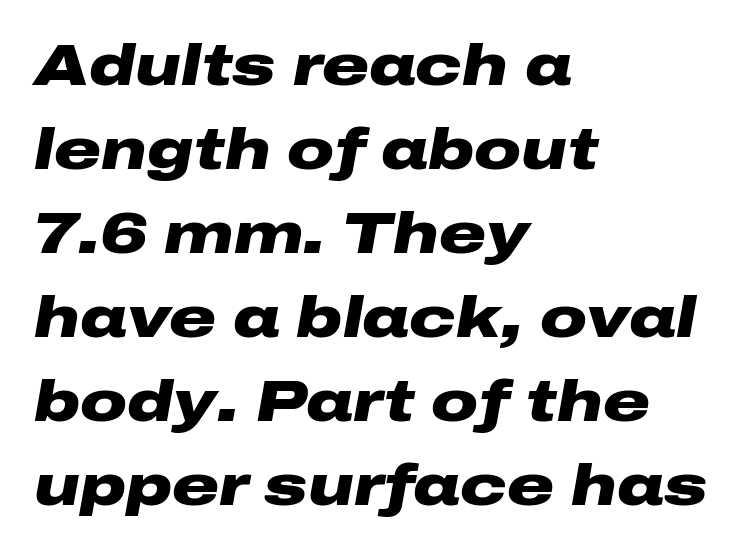
Q: Is the text bold? A: Yes.
Q: Is the text italic (slanted)? A: Yes, it leans right by about 10 degrees.
Q: Is the text underlined? A: No.
Q: How is the paragraph aligned? A: Left-aligned.
Q: Is the spacing between letters normal or unusually wide? A: Normal.
Q: Is the spacing between lines tight, normal or loose? A: Normal.
Q: Width (condensed, normal, or wide)? A: Wide.
Q: Stroke contrast? A: Low.
Q: x-height? A: Medium.
Q: Monospaced? A: No.
